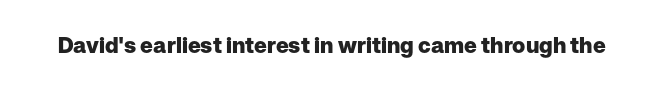
{"italic": "no", "bold": "yes", "underline": "no", "letter_spacing": "normal", "letter_spacing_em": 0.0, "glyph_px": 22}
